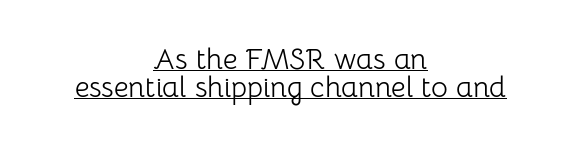
{"serif": "no", "italic": "no", "bold": "no", "weight": "light", "width": "normal", "stroke_contrast": "low", "x_height": "medium", "monospaced": "no", "underline": "yes", "align": "center", "line_spacing": "tight", "line_spacing_ratio": 0.95, "letter_spacing": "normal", "letter_spacing_em": 0.0, "glyph_px": 29}
